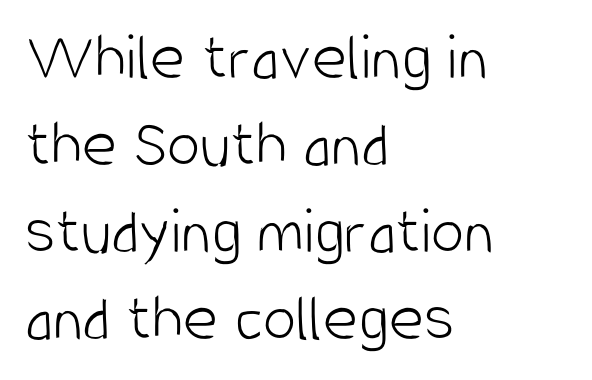
Q: Is the text bold? A: No.
Q: Is the text italic (slanted)? A: No, it is upright.
Q: Is the typeface a serif or a sans-serif typeface? A: Sans-serif.
Q: Is the text underlined? A: No.
Q: How is the paragraph aligned? A: Left-aligned.
Q: Is the spacing between letters normal or unusually wide? A: Normal.
Q: Is the spacing between lines tight, normal or loose? A: Normal.
Q: Width (condensed, normal, or wide)? A: Condensed.
Q: Stroke contrast? A: Low.
Q: x-height? A: Large.
Q: Monospaced? A: No.
